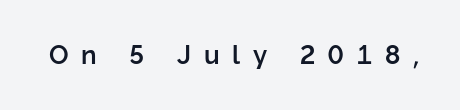
The sample has been set in demibold, a notch under bold. Designer's note — italics off, roman on. There is plenty of visible air inserted between adjacent glyphs. The area under the type is left untouched.
